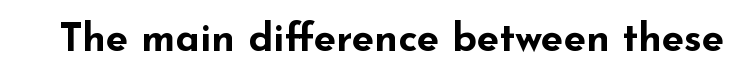
Spacing between characters is what you'd get straight out of the box. Each letter keeps its own natural width here, so spacing adapts to shape. Plain, unruled lines of type. The specimen reads as upright at a glance. The characters display no serif detailing; their extremities are plain.
